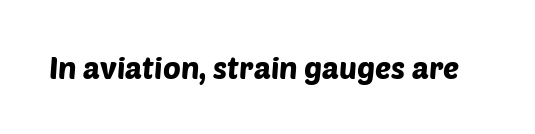
Grotesque or geometric, the face here clearly has no serifs. The gaps between neighbouring characters are ordinary and unremarkable. Character widths vary here, with narrow letters taking less room than wide ones. Glance below the letters and you will spot only blank space.
